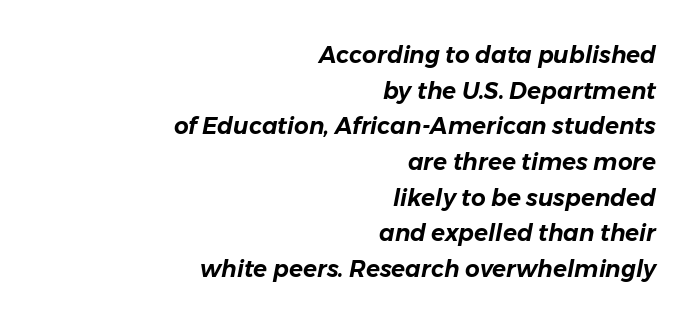
The line texture is even and compact thanks to regular tracking. Words float on clear page, feet unadorned. The paragraph shown leans on its right margin. These lines were composed using italics.
